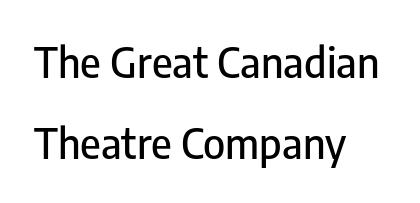
The image shows 42 px condensed sans-serif type, upright; set left-aligned, loose line spacing (1.92x), normal letter spacing, not underlined; low stroke contrast and a medium x-height.
